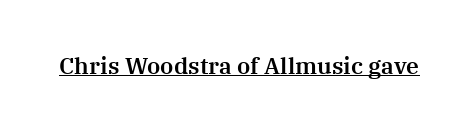
{"italic": "no", "underline": "yes", "letter_spacing": "normal", "letter_spacing_em": 0.0, "glyph_px": 23}
